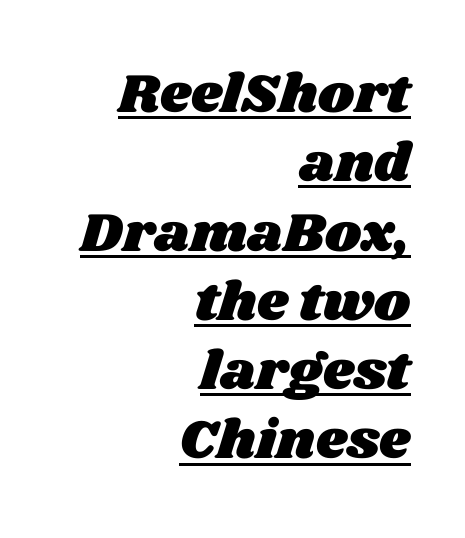
Q: Is the text underlined? A: Yes.
Q: How is the paragraph aligned? A: Right-aligned.
Q: Is the spacing between letters normal or unusually wide? A: Normal.
Q: Is the spacing between lines tight, normal or loose? A: Normal.
Q: Width (condensed, normal, or wide)? A: Wide.
Q: Stroke contrast? A: Medium.
Q: x-height? A: Large.
Q: Monospaced? A: No.
